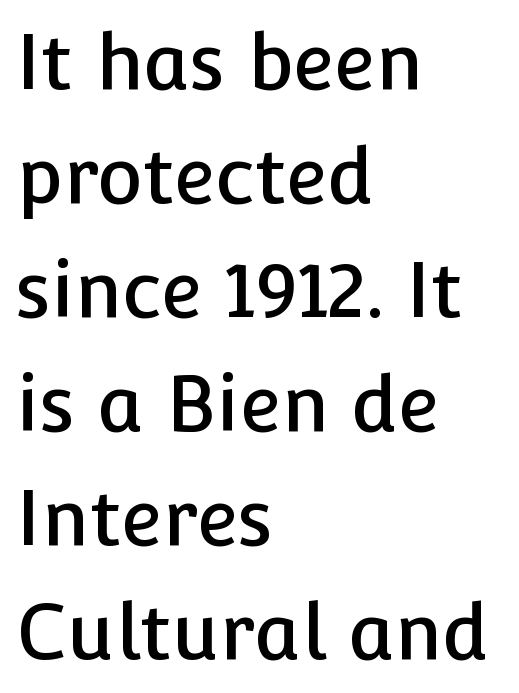
Q: Is the text italic (slanted)? A: No, it is upright.
Q: Is the typeface a serif or a sans-serif typeface? A: Sans-serif.
Q: Is the text underlined? A: No.
Q: How is the paragraph aligned? A: Left-aligned.
Q: Is the spacing between letters normal or unusually wide? A: Normal.
Q: Is the spacing between lines tight, normal or loose? A: Normal.
Q: Width (condensed, normal, or wide)? A: Normal.
Q: Stroke contrast? A: Low.
Q: x-height? A: Medium.
Q: Monospaced? A: No.
